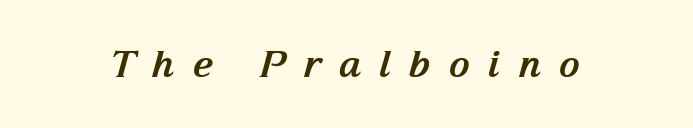
Q: Is the text bold? A: Yes.
Q: Is the text italic (slanted)? A: Yes, it leans right by about 15 degrees.
Q: Is the typeface a serif or a sans-serif typeface? A: Serif.
Q: Is the text underlined? A: No.
Q: Is the spacing between letters normal or unusually wide? A: Unusually wide.
Q: Width (condensed, normal, or wide)? A: Normal.
Q: Stroke contrast? A: Medium.
Q: x-height? A: Medium.
Q: Monospaced? A: No.
